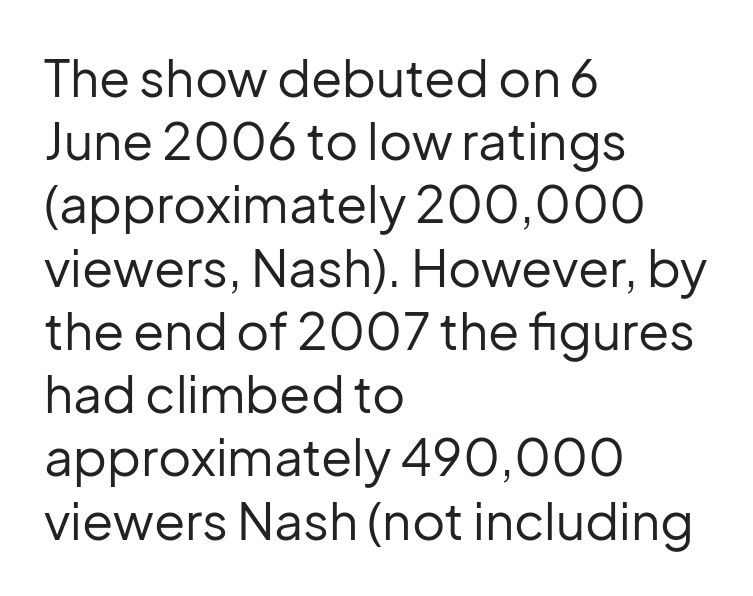
Q: Is the text bold? A: No.
Q: Is the text italic (slanted)? A: No, it is upright.
Q: Is the typeface a serif or a sans-serif typeface? A: Sans-serif.
Q: Is the text underlined? A: No.
Q: How is the paragraph aligned? A: Left-aligned.
Q: Is the spacing between letters normal or unusually wide? A: Normal.
Q: Width (condensed, normal, or wide)? A: Normal.
Q: Stroke contrast? A: Low.
Q: x-height? A: Medium.
Q: Monospaced? A: No.
